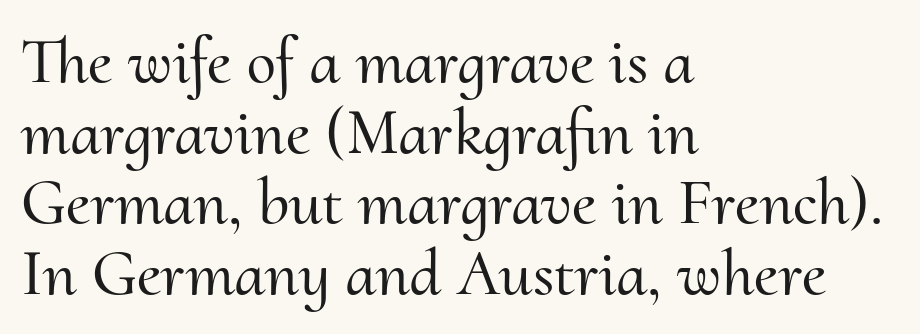
The type is set solid horizontally, with unmodified tracking. The paragraph shown leans on its left margin. A bare baseline throughout the passage. The font's upright variant was chosen for this text.
